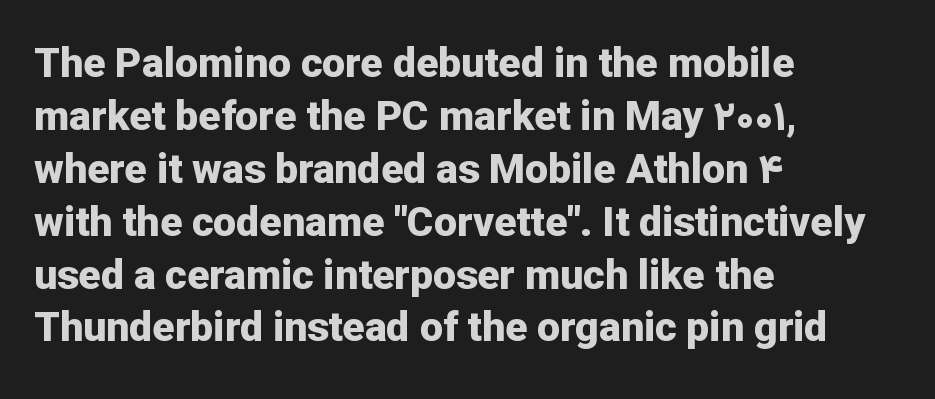
{"serif": "no", "italic": "no", "bold": "yes", "weight": "bold", "width": "normal", "stroke_contrast": "low", "x_height": "medium", "monospaced": "no", "underline": "no", "align": "left", "line_spacing": "normal", "line_spacing_ratio": 1.29, "letter_spacing": "normal", "letter_spacing_em": 0.0, "glyph_px": 41}
